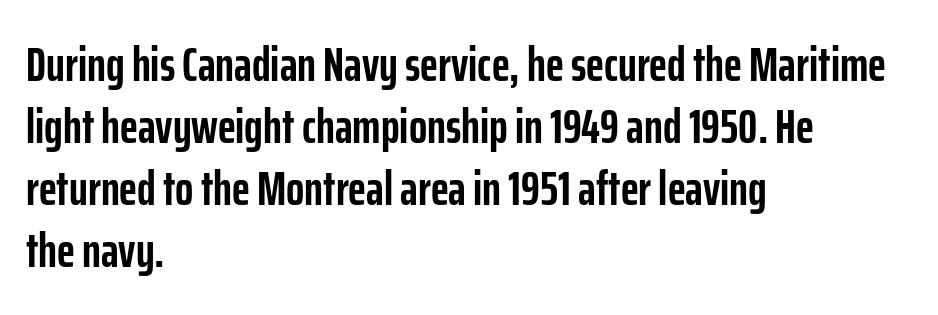
The image shows 48 px semibold, condensed sans-serif type, upright; set left-aligned, normal line spacing (1.29x), normal letter spacing, not underlined; low stroke contrast and a medium x-height.
